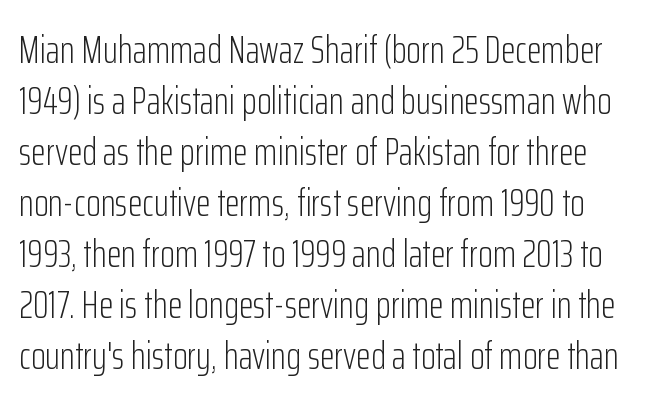
Ink coverage per letter is moderate at most. Posture: vertical. This rendering features lettering with no underline. The passage shown is typeset with a sans-serif family. Short note: letters normally spaced.
